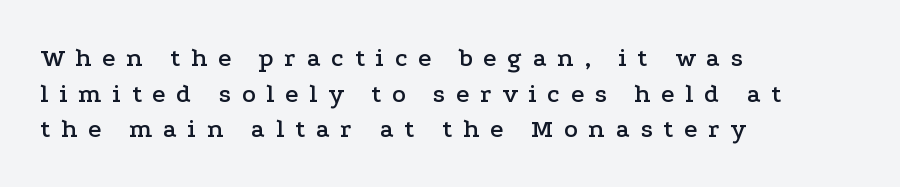
{"italic": "no", "underline": "no", "align": "left", "line_spacing": "normal", "line_spacing_ratio": 1.37, "letter_spacing": "wide", "letter_spacing_em": 0.41, "glyph_px": 26}
